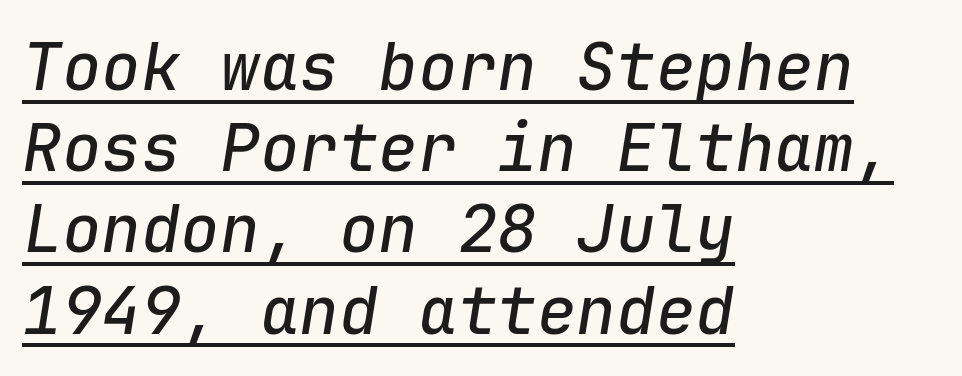
Q: Is the text italic (slanted)? A: Yes, it leans right by about 9 degrees.
Q: Is the text underlined? A: Yes.
Q: How is the paragraph aligned? A: Left-aligned.
Q: Is the spacing between letters normal or unusually wide? A: Normal.
Q: Width (condensed, normal, or wide)? A: Normal.
Q: Stroke contrast? A: Low.
Q: x-height? A: Medium.
Q: Monospaced? A: Yes.
